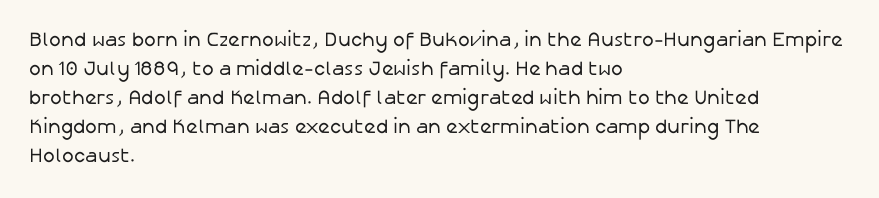
The image shows 20 px text type, upright; set left-aligned, normal line spacing (1.45x), normal letter spacing, not underlined.
